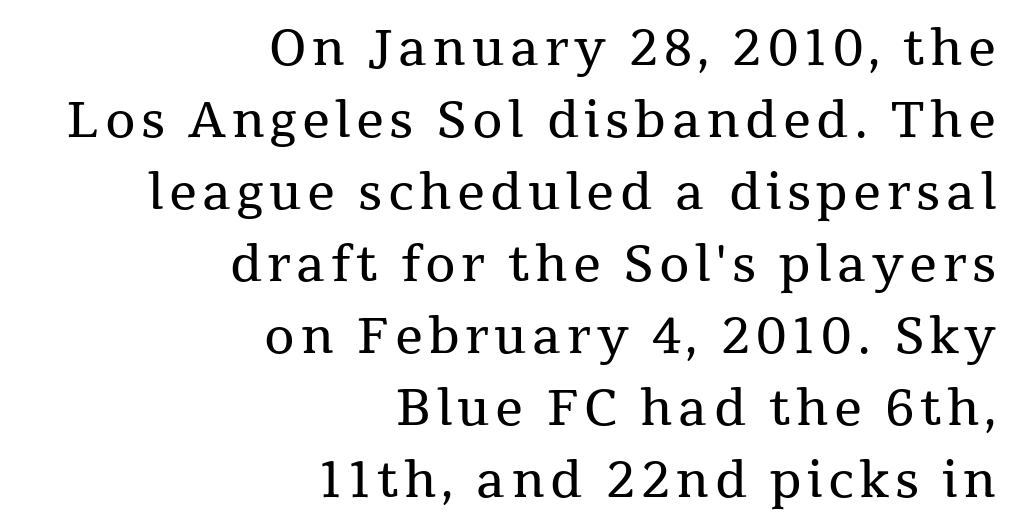
The image shows 49 px regular-weight serif type, upright; set right-aligned, normal line spacing (1.47x), not underlined; medium stroke contrast and a medium x-height.
